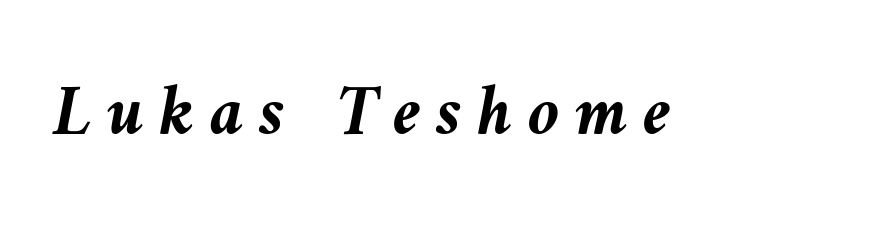
This sample has the flowing, uneven cadence of proportional lettering. This is oblique type, the kind used for emphasis or titles. Characters follow at a spacing far wider than the type designer built in. Glance below the letters and you will spot only blank space.
